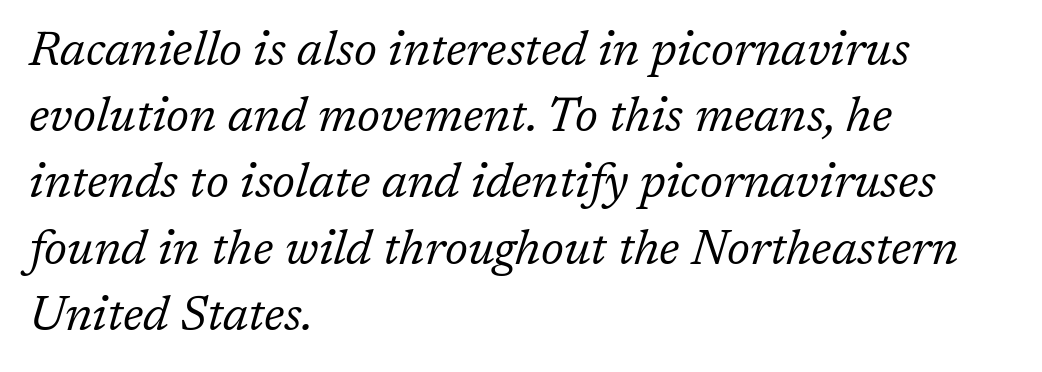
Line beginnings align vertically; line endings do not. The tracking reads as untouched default to a designer's eye. Posture: slanted. A clean baseline with only descenders dipping below it. This sample uses a serif face. The rendering uses natural spacing where letterforms have individual widths.
